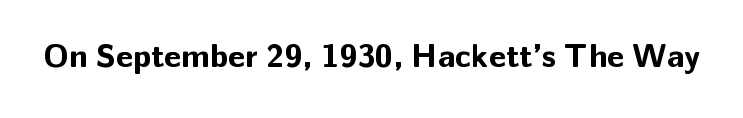
The image shows 33 px bold sans-serif type, upright; set normal letter spacing, not underlined; low stroke contrast and a medium x-height.
